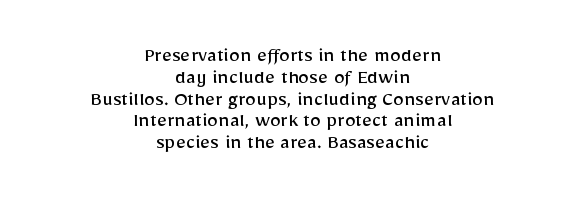
{"italic": "no", "bold": "no", "underline": "no", "align": "center", "line_spacing": "tight", "line_spacing_ratio": 0.99, "letter_spacing": "normal", "letter_spacing_em": 0.0, "glyph_px": 22}
